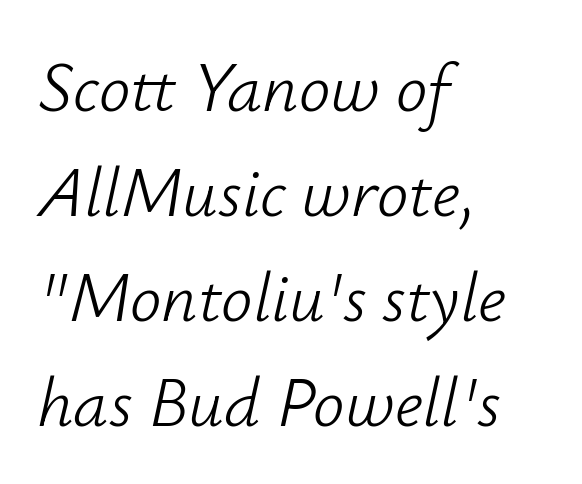
The image shows 70 px light type, italic (leaning right); set left-aligned, normal line spacing (1.5x), normal letter spacing, not underlined; low stroke contrast and a small x-height.
